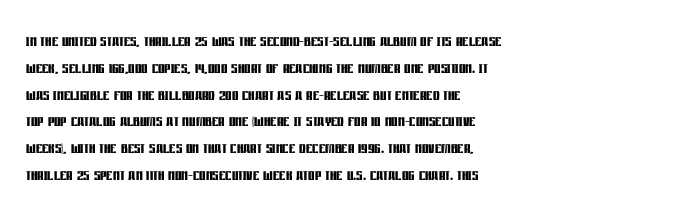
{"italic": "no", "bold": "yes", "underline": "no", "align": "left", "line_spacing": "normal", "line_spacing_ratio": 1.34, "letter_spacing": "normal", "letter_spacing_em": 0.0, "glyph_px": 20}
